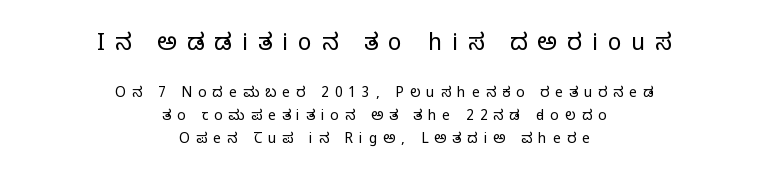
{"italic": "no", "bold": "no", "underline": "no", "align": "center", "line_spacing": "normal", "line_spacing_ratio": 1.63, "letter_spacing": "wide", "letter_spacing_em": 0.43, "larger_block": "first", "size_ratio": 1.64, "glyph_px": 23}
